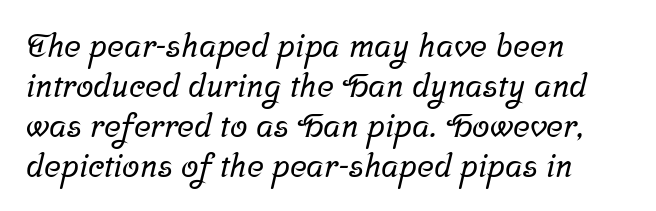
The space between consecutive lines is moderate. Think of a printed novel: that variable character pitch is what you see here. If you drew a ruler down the left edge, every line would touch it. No extra tracking has been applied to these lines.
